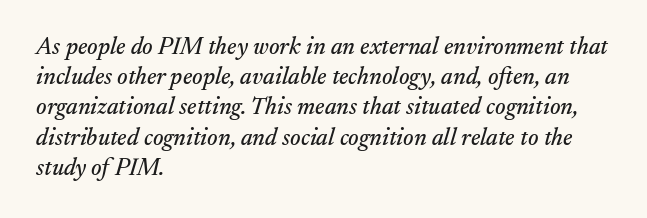
The designer left line spacing at the default. When letters slant like this, we call the style italic. This rendering features lettering with no underline. The letterforms sit shoulder to shoulder at normal distance. The ragged edge is on the right, which tells us the setting is flush left.
